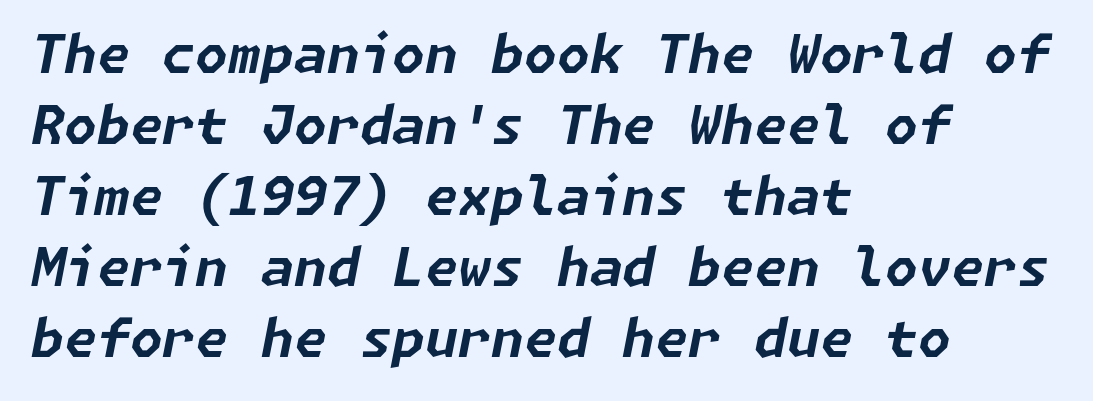
The image shows 53 px bold type, italic (leaning right); set left-aligned, normal line spacing (1.34x), normal letter spacing, not underlined; low stroke contrast and a medium x-height.
